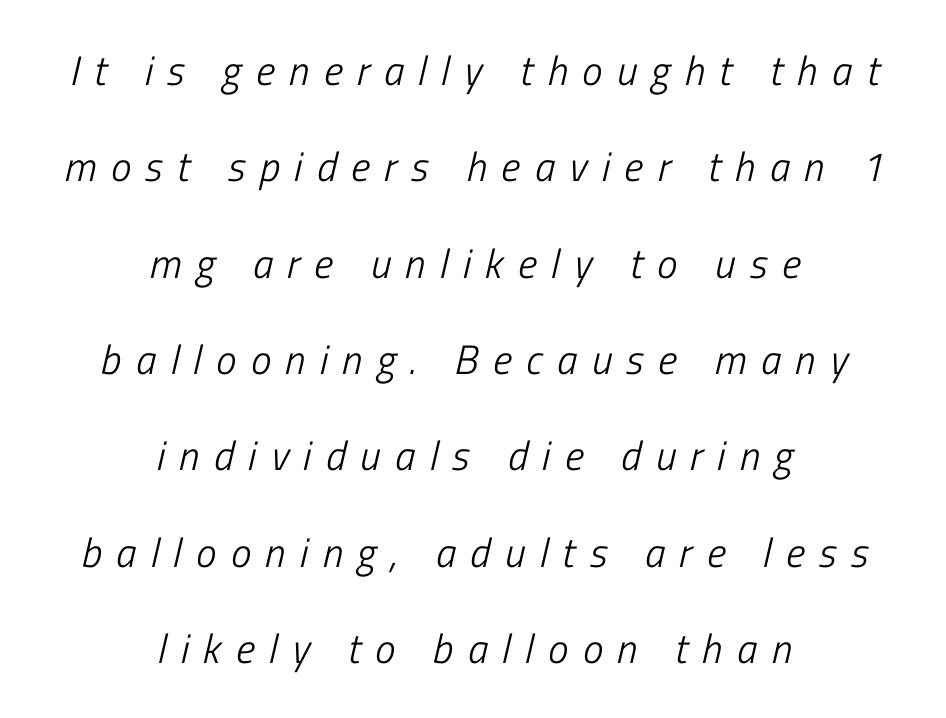
The image shows 41 px light, condensed type, italic (leaning right); set centered, loose line spacing (2.35x), unusually wide letter spacing (+0.35 em), not underlined; low stroke contrast and a medium x-height.
